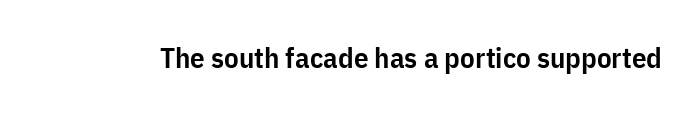
The image shows 29 px semibold, condensed sans-serif type, upright; set normal letter spacing, not underlined; low stroke contrast and a medium x-height.
